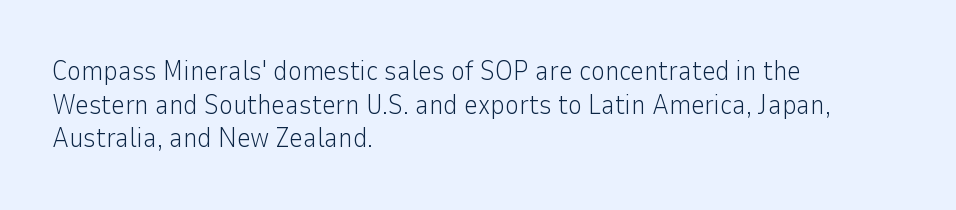
Q: Is the text bold? A: No.
Q: Is the text italic (slanted)? A: No, it is upright.
Q: Is the text underlined? A: No.
Q: How is the paragraph aligned? A: Left-aligned.
Q: Is the spacing between letters normal or unusually wide? A: Normal.
Q: Is the spacing between lines tight, normal or loose? A: Normal.
